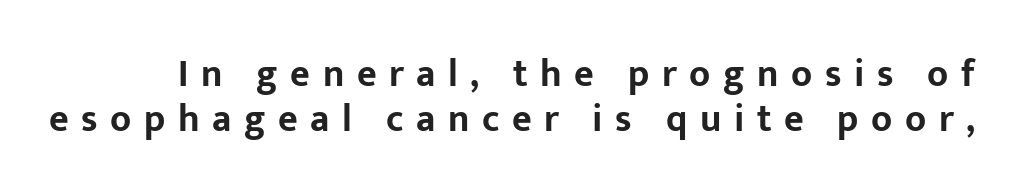
{"serif": "no", "italic": "no", "bold": "yes", "weight": "bold", "width": "normal", "stroke_contrast": "low", "x_height": "medium", "monospaced": "no", "underline": "no", "line_spacing_ratio": 1.19, "letter_spacing": "wide", "letter_spacing_em": 0.33, "glyph_px": 38}
